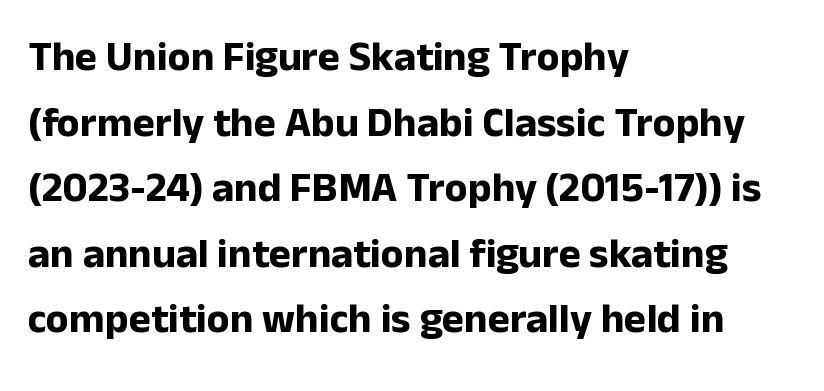
The image shows 42 px bold sans-serif type, upright; set left-aligned, normal line spacing (1.56x), normal letter spacing, not underlined; low stroke contrast and a medium x-height.
